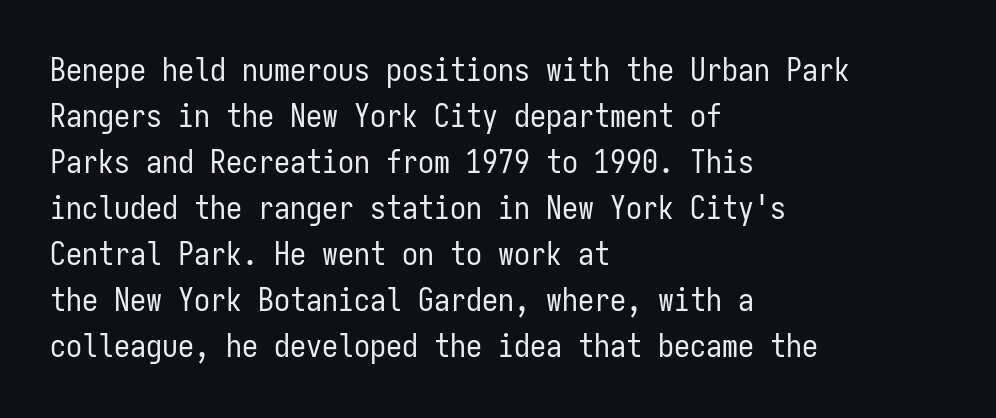
The image shows 32 px regular-weight, condensed sans-serif type, upright, monospaced; set left-aligned, normal line spacing (1.44x), normal letter spacing, not underlined; low stroke contrast and a medium x-height.
